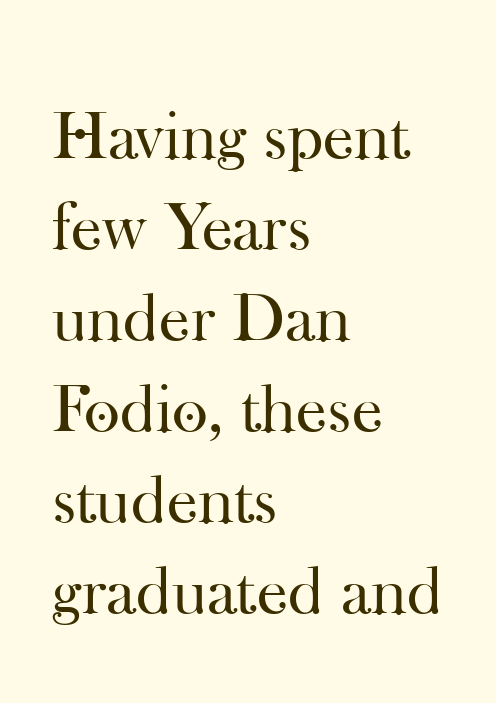
{"serif": "yes", "italic": "no", "bold": "no", "weight": "regular", "width": "normal", "stroke_contrast": "high", "x_height": "small", "monospaced": "no", "underline": "no", "align": "left", "line_spacing": "normal", "line_spacing_ratio": 1.32, "letter_spacing": "normal", "letter_spacing_em": 0.0, "glyph_px": 69}
